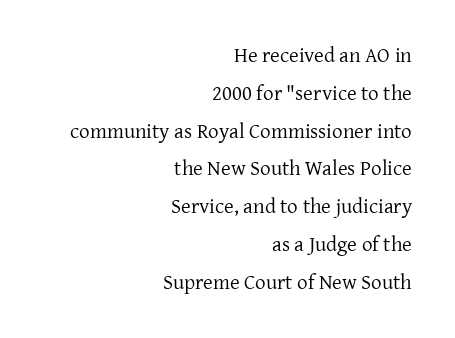
The image shows 21 px text type, upright; set right-aligned, line spacing 1.8x, normal letter spacing, not underlined.
